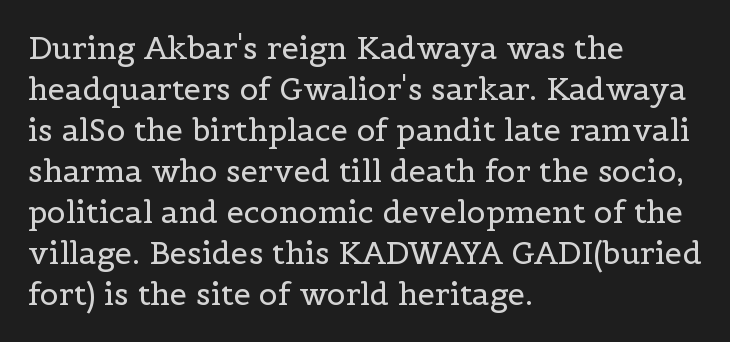
{"serif": "yes", "italic": "no", "bold": "no", "weight": "regular", "width": "normal", "x_height": "medium", "monospaced": "no", "underline": "no", "align": "left", "line_spacing": "normal", "line_spacing_ratio": 1.32, "letter_spacing": "normal", "letter_spacing_em": 0.0, "glyph_px": 31}
